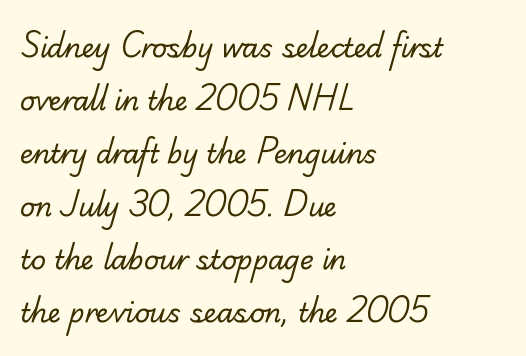
{"bold": "no", "underline": "no", "align": "left", "line_spacing": "loose", "line_spacing_ratio": 2.04, "letter_spacing": "normal", "letter_spacing_em": 0.0, "glyph_px": 26}
